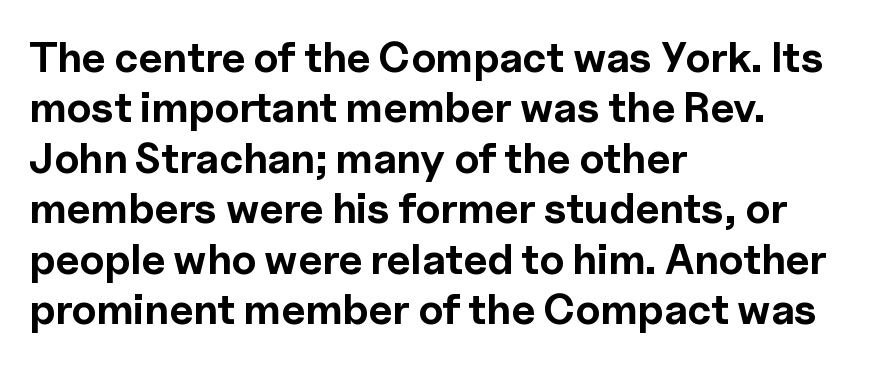
{"serif": "no", "italic": "no", "bold": "yes", "weight": "bold", "width": "normal", "x_height": "medium", "monospaced": "no", "underline": "no", "align": "left", "line_spacing_ratio": 1.2, "letter_spacing": "normal", "letter_spacing_em": 0.0, "glyph_px": 42}
